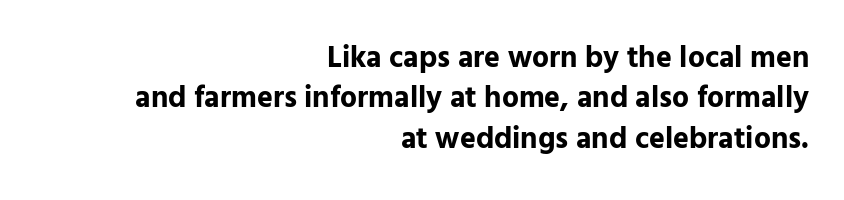
Is there any slant? The stems are plumb. A normal amount of white space separates one row of letters from the next. There is no visible air inserted between adjacent glyphs. The type family on display is of the sans-serif kind. Each row of text sits above clean, open space.
